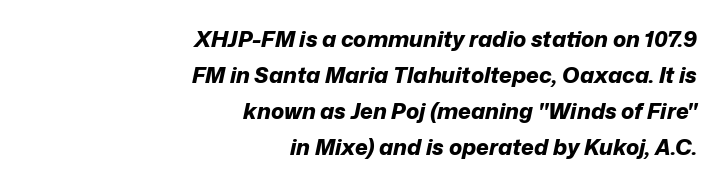
Q: Is the text bold? A: Yes.
Q: Is the text italic (slanted)? A: Yes, it leans right by about 12 degrees.
Q: Is the text underlined? A: No.
Q: How is the paragraph aligned? A: Right-aligned.
Q: Is the spacing between letters normal or unusually wide? A: Normal.
Q: Is the spacing between lines tight, normal or loose? A: Normal.
